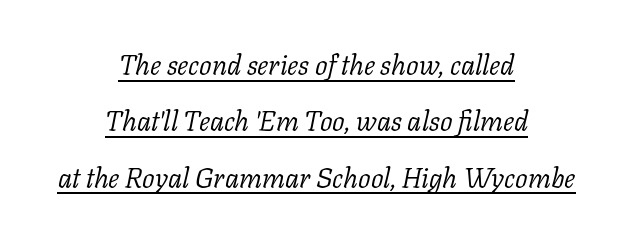
Q: Is the text bold? A: No.
Q: Is the text italic (slanted)? A: Yes, it leans right by about 11 degrees.
Q: Is the typeface a serif or a sans-serif typeface? A: Serif.
Q: Is the text underlined? A: Yes.
Q: How is the paragraph aligned? A: Centered.
Q: Is the spacing between letters normal or unusually wide? A: Normal.
Q: Is the spacing between lines tight, normal or loose? A: Loose.
Q: Width (condensed, normal, or wide)? A: Normal.
Q: Stroke contrast? A: Low.
Q: x-height? A: Medium.
Q: Monospaced? A: No.
